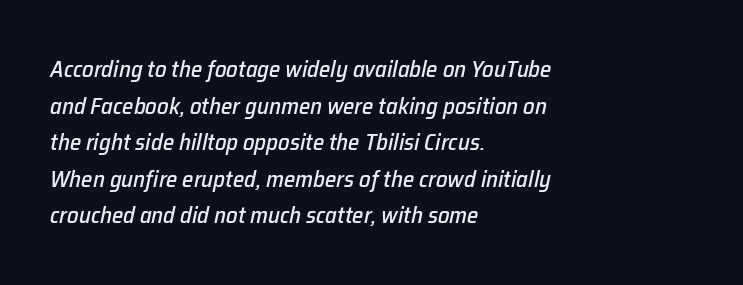
{"italic": "yes", "lean": "right", "slant_degrees": 12, "underline": "no", "align": "left", "line_spacing": "normal", "line_spacing_ratio": 1.59, "letter_spacing": "normal", "letter_spacing_em": 0.0, "glyph_px": 23}
